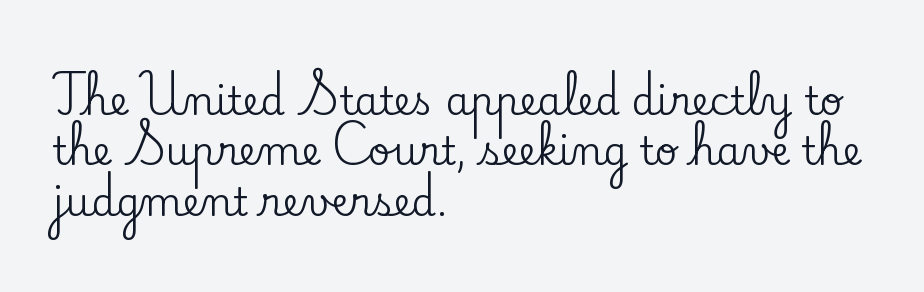
The image shows 39 px serif type, upright; set left-aligned, normal line spacing (1.29x), normal letter spacing, not underlined; low stroke contrast and a small x-height.
